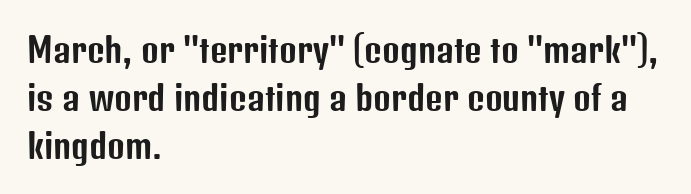
{"serif": "no", "italic": "no", "width": "condensed", "stroke_contrast": "low", "x_height": "medium", "monospaced": "no", "underline": "no", "align": "left", "line_spacing": "normal", "line_spacing_ratio": 1.41, "letter_spacing": "normal", "letter_spacing_em": 0.0, "glyph_px": 34}
